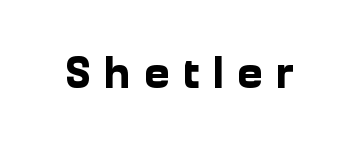
{"serif": "no", "italic": "no", "bold": "yes", "weight": "bold", "width": "normal", "stroke_contrast": "low", "x_height": "medium", "monospaced": "no", "underline": "no", "letter_spacing": "wide", "letter_spacing_em": 0.29, "glyph_px": 44}
